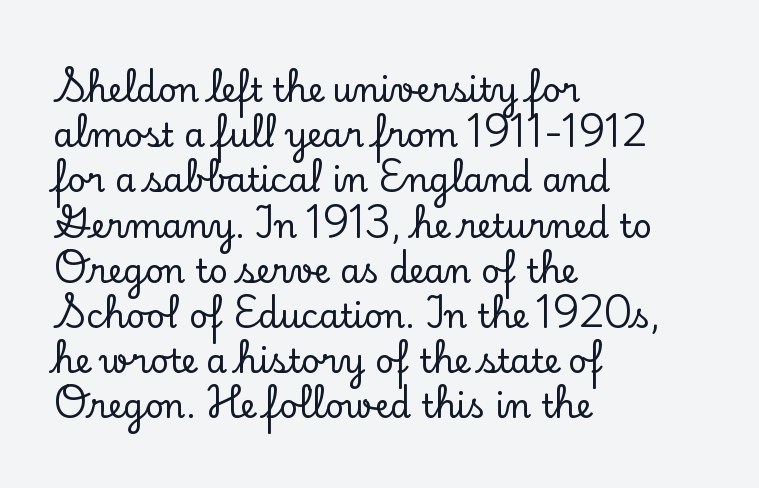
The image shows 33 px serif type, upright; set left-aligned, normal line spacing (1.37x), normal letter spacing, not underlined; low stroke contrast and a small x-height.
